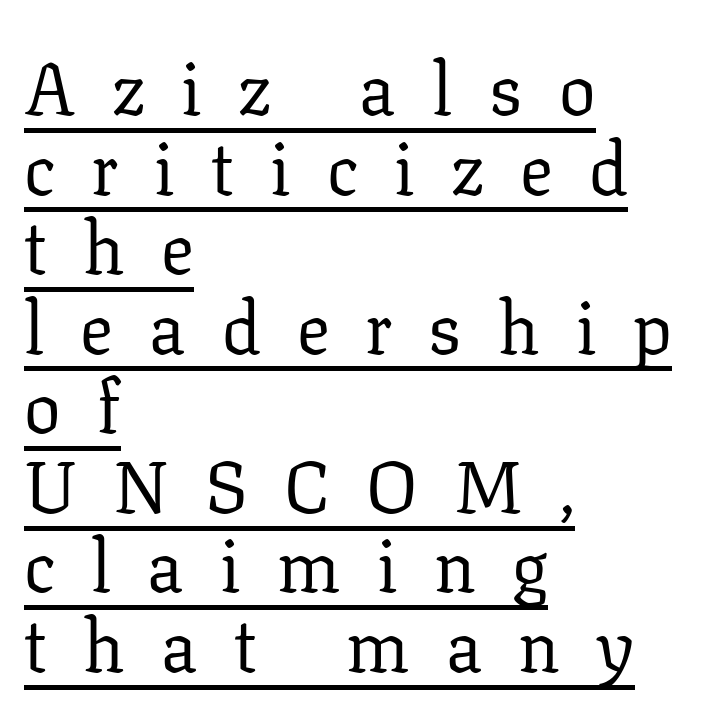
{"serif": "yes", "italic": "no", "bold": "no", "weight": "regular", "width": "normal", "stroke_contrast": "low", "x_height": "medium", "monospaced": "no", "underline": "yes", "align": "left", "line_spacing": "tight", "line_spacing_ratio": 1.09, "letter_spacing": "wide", "letter_spacing_em": 0.5, "glyph_px": 73}
